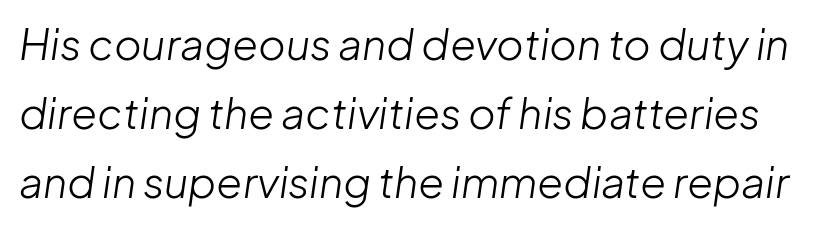
The image shows 42 px light type, italic (leaning right); set normal line spacing (1.64x), normal letter spacing, not underlined; low stroke contrast and a medium x-height.
